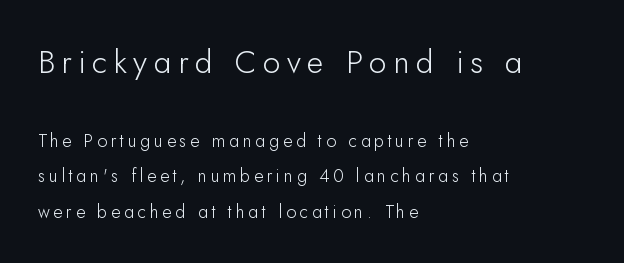
The image shows 32 px light sans-serif type, upright; set left-aligned, loose line spacing (1.97x), unusually wide letter spacing (+0.2 em), not underlined; the first (top) block is 1.78x larger; low stroke contrast and a small x-height.
